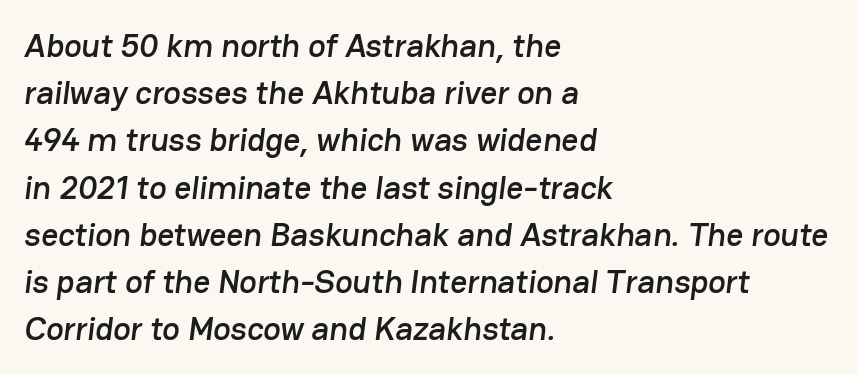
The image shows 33 px sans-serif type; set left-aligned, normal line spacing (1.43x), normal letter spacing, not underlined; low stroke contrast and a medium x-height.
